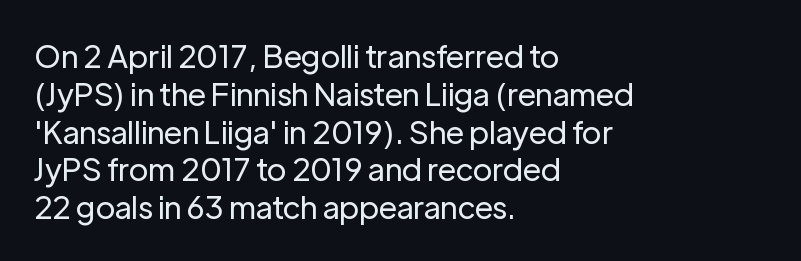
{"serif": "no", "italic": "no", "bold": "no", "weight": "regular", "width": "normal", "stroke_contrast": "low", "x_height": "medium", "monospaced": "no", "underline": "no", "align": "left", "line_spacing_ratio": 1.22, "letter_spacing": "normal", "letter_spacing_em": 0.0, "glyph_px": 31}
